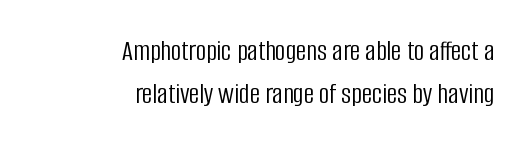
The font sits on the lighter half of the weight spectrum, regular included. Character widths vary here, with narrow letters taking less room than wide ones. Style check: upright. Characters follow at the spacing the type designer built in.
